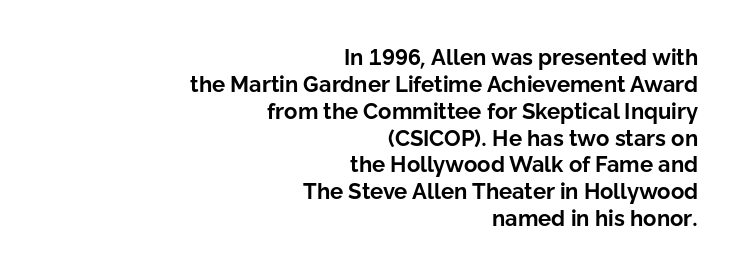
The image shows 22 px bold type, upright; set right-aligned, line spacing 1.22x, normal letter spacing, not underlined.
